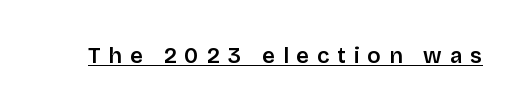
{"italic": "no", "bold": "semi", "underline": "yes", "letter_spacing": "wide", "letter_spacing_em": 0.36, "glyph_px": 22}
